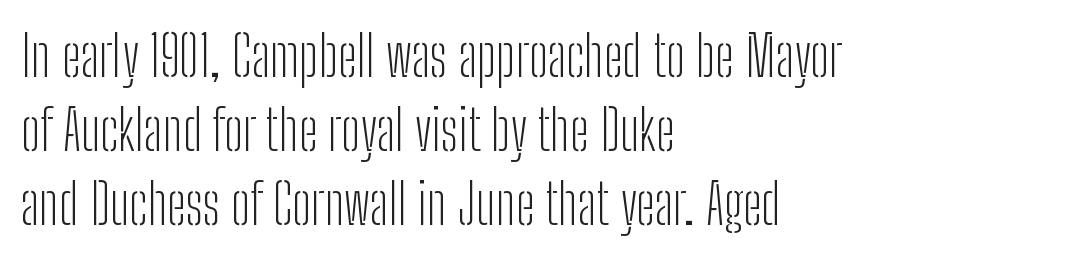
Q: Is the text bold? A: No.
Q: Is the text italic (slanted)? A: No, it is upright.
Q: Is the typeface a serif or a sans-serif typeface? A: Sans-serif.
Q: Is the text underlined? A: No.
Q: How is the paragraph aligned? A: Left-aligned.
Q: Is the spacing between letters normal or unusually wide? A: Normal.
Q: Is the spacing between lines tight, normal or loose? A: Normal.
Q: Width (condensed, normal, or wide)? A: Condensed.
Q: Stroke contrast? A: Low.
Q: x-height? A: Medium.
Q: Monospaced? A: No.
